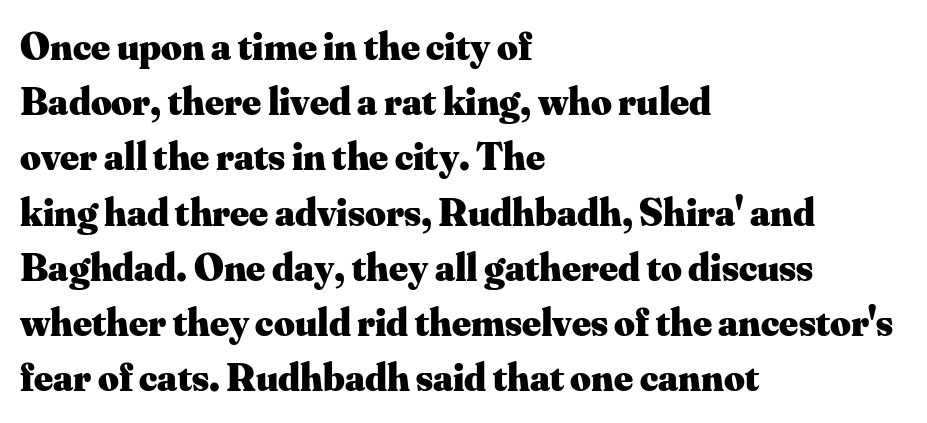
Q: Is the text bold? A: Yes.
Q: Is the text italic (slanted)? A: No, it is upright.
Q: Is the typeface a serif or a sans-serif typeface? A: Serif.
Q: Is the text underlined? A: No.
Q: How is the paragraph aligned? A: Left-aligned.
Q: Is the spacing between letters normal or unusually wide? A: Normal.
Q: Is the spacing between lines tight, normal or loose? A: Normal.
Q: Width (condensed, normal, or wide)? A: Normal.
Q: Stroke contrast? A: Medium.
Q: x-height? A: Small.
Q: Monospaced? A: No.
